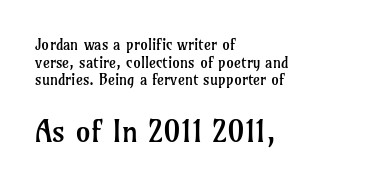
The image shows 30 px regular-weight serif type, upright; set left-aligned, line spacing 1.17x, normal letter spacing, not underlined; the second (bottom) block is 2.0x larger; low stroke contrast and a medium x-height.
